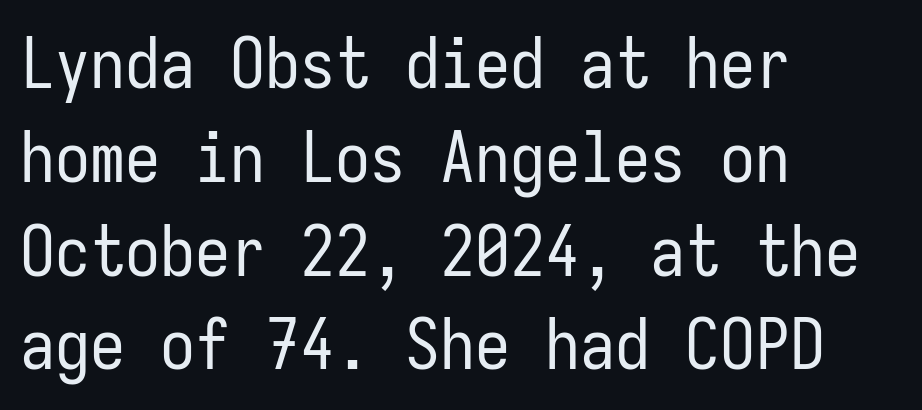
The image shows 70 px regular-weight, condensed sans-serif type, upright, monospaced; set left-aligned, normal line spacing (1.34x), normal letter spacing, not underlined; low stroke contrast and a medium x-height.
